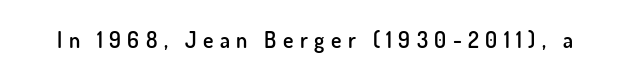
{"italic": "no", "bold": "semi", "underline": "no", "letter_spacing": "wide", "letter_spacing_em": 0.29, "glyph_px": 22}
